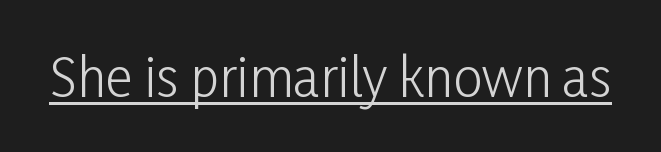
Weight class: somewhere from thin through regular. The line texture is even and compact thanks to regular tracking. Underlining? Definitely there. Unlike italic type, these characters show no tilt at all. Serifs: no, the terminals of the letterforms are clean.
